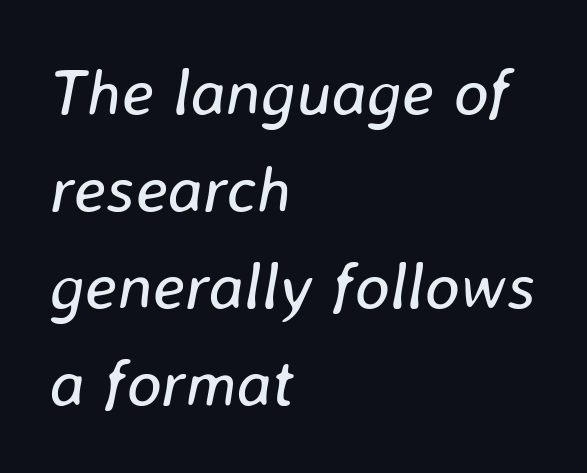
The leading is moderate, giving the passage an even texture. Standard letterfit; no display-style spreading of the glyphs. Style check: oblique. The specimen omits any rule beneath the text block's lines. Compared with a typical body face, this is equally light or lighter still. Spacing verdict: proportional, widths tailored to each character.
